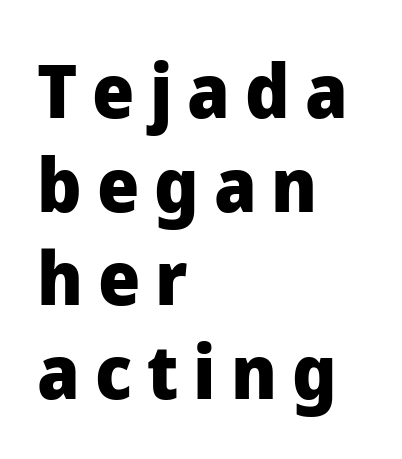
The image shows 75 px heavy sans-serif type, upright; set left-aligned, normal line spacing (1.25x), unusually wide letter spacing (+0.2 em), not underlined; low stroke contrast and a medium x-height.
